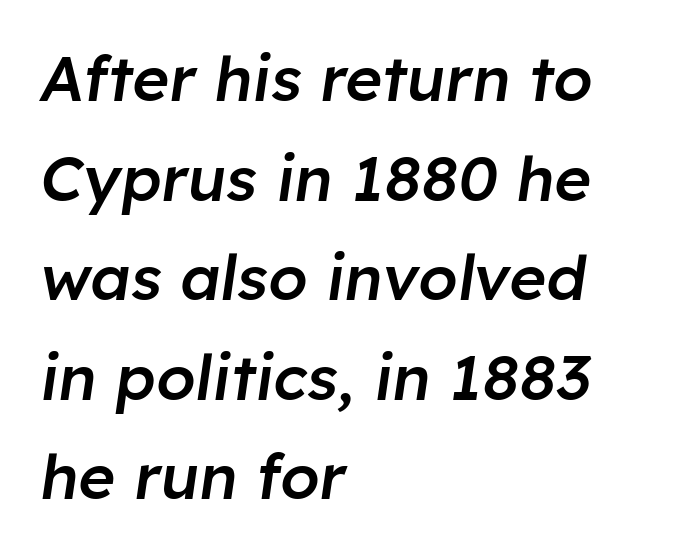
Q: Is the text bold? A: Semi-bold.
Q: Is the text italic (slanted)? A: Yes, it leans right by about 8 degrees.
Q: Is the text underlined? A: No.
Q: How is the paragraph aligned? A: Left-aligned.
Q: Is the spacing between letters normal or unusually wide? A: Normal.
Q: Is the spacing between lines tight, normal or loose? A: Normal.
Q: Width (condensed, normal, or wide)? A: Normal.
Q: Stroke contrast? A: Low.
Q: x-height? A: Medium.
Q: Monospaced? A: No.
